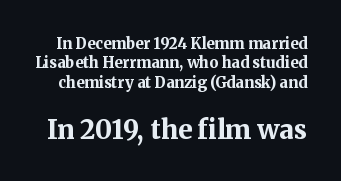
{"italic": "no", "bold": "yes", "underline": "no", "line_spacing": "normal", "line_spacing_ratio": 1.29, "letter_spacing": "normal", "letter_spacing_em": 0.0, "larger_block": "second", "size_ratio": 1.73, "glyph_px": 26}
